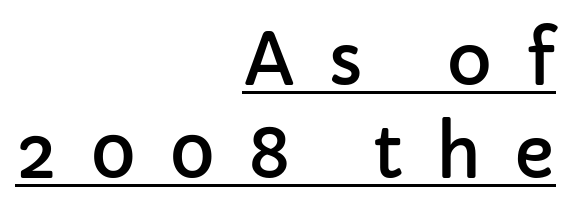
{"serif": "no", "italic": "no", "width": "normal", "stroke_contrast": "low", "x_height": "medium", "monospaced": "no", "underline": "yes", "align": "right", "line_spacing": "normal", "line_spacing_ratio": 1.33, "letter_spacing": "wide", "letter_spacing_em": 0.47, "glyph_px": 70}
